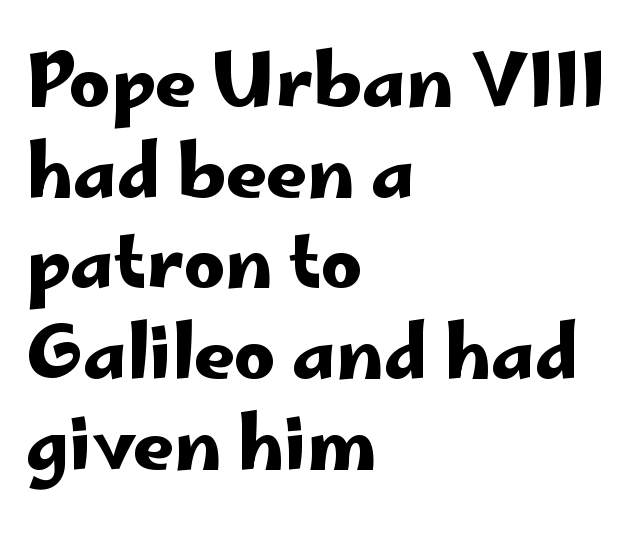
The image shows 72 px wide sans-serif type, upright; set left-aligned, normal line spacing (1.26x), normal letter spacing, not underlined; low stroke contrast and a small x-height.
